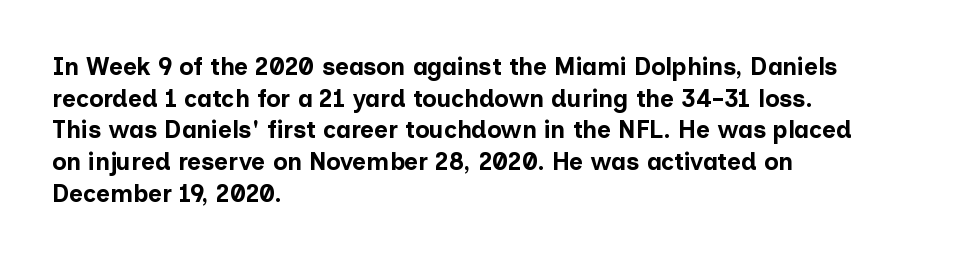
Q: Is the text bold? A: Yes.
Q: Is the text italic (slanted)? A: No, it is upright.
Q: Is the text underlined? A: No.
Q: How is the paragraph aligned? A: Left-aligned.
Q: Is the spacing between letters normal or unusually wide? A: Normal.
Q: Is the spacing between lines tight, normal or loose? A: Normal.
